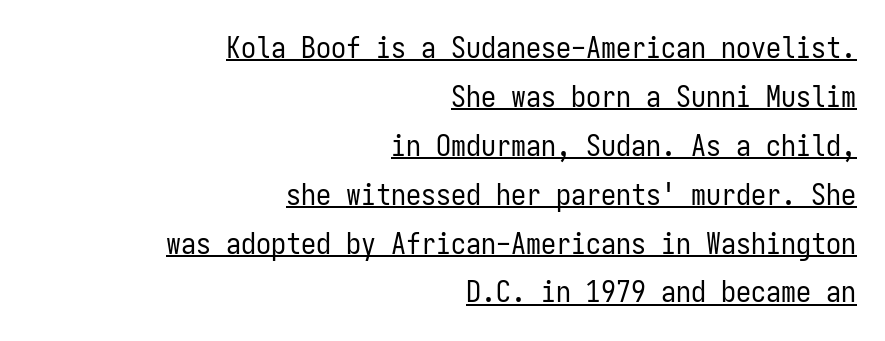
Q: Is the text bold? A: No.
Q: Is the text italic (slanted)? A: No, it is upright.
Q: Is the typeface a serif or a sans-serif typeface? A: Sans-serif.
Q: Is the text underlined? A: Yes.
Q: How is the paragraph aligned? A: Right-aligned.
Q: Is the spacing between letters normal or unusually wide? A: Normal.
Q: Is the spacing between lines tight, normal or loose? A: Normal.
Q: Width (condensed, normal, or wide)? A: Condensed.
Q: Stroke contrast? A: Low.
Q: x-height? A: Medium.
Q: Monospaced? A: Yes.
